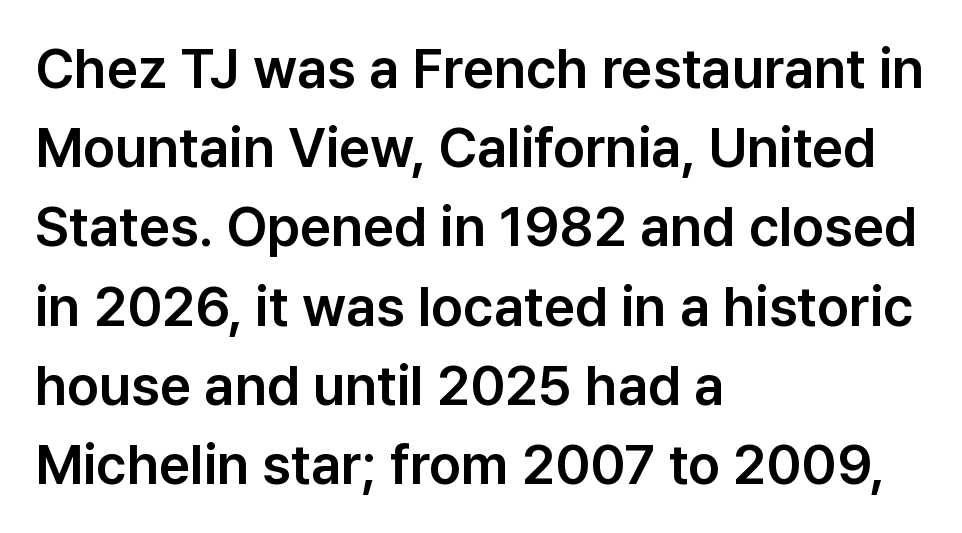
You could not count columns in this text — the font is proportionally spaced. A roman cut, with each character standing at attention. To sum up the face: it is a sans, with no serifs. The strip under each line holds only bare page. Students, observe: this is what conventionally led text looks like.
